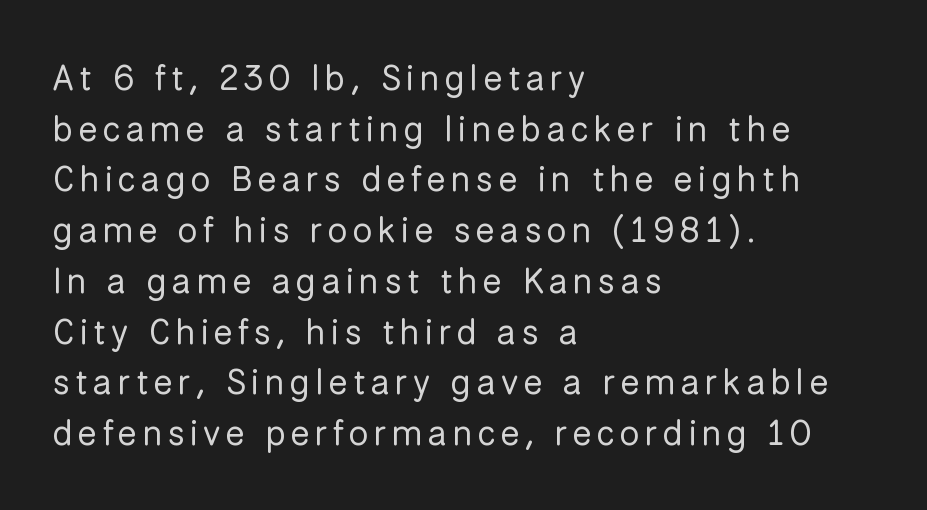
Q: Is the text bold? A: No.
Q: Is the text italic (slanted)? A: No, it is upright.
Q: Is the typeface a serif or a sans-serif typeface? A: Sans-serif.
Q: Is the text underlined? A: No.
Q: How is the paragraph aligned? A: Left-aligned.
Q: Is the spacing between lines tight, normal or loose? A: Normal.
Q: Width (condensed, normal, or wide)? A: Normal.
Q: Stroke contrast? A: Low.
Q: x-height? A: Medium.
Q: Monospaced? A: No.
